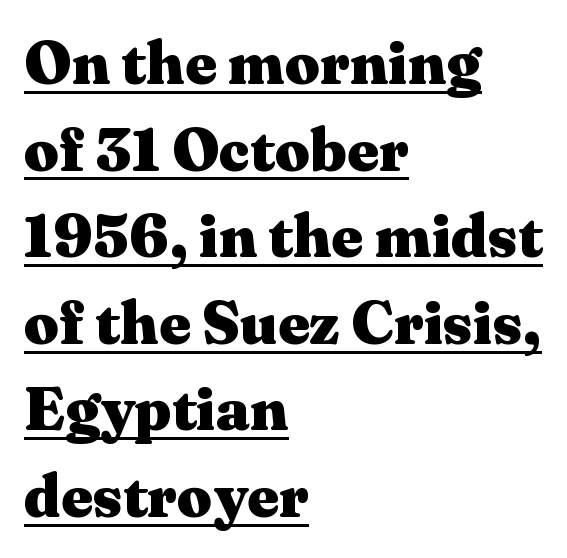
The rendering shows small feet on the letterforms — a serif design. Every stem runs plumb, perpendicular to the baseline. Visually the block forms a straight wall on the left and a jagged coastline on the right. Proportional: the letters do not fall into vertical columns. The letters are bold, with thick, heavy strokes.
